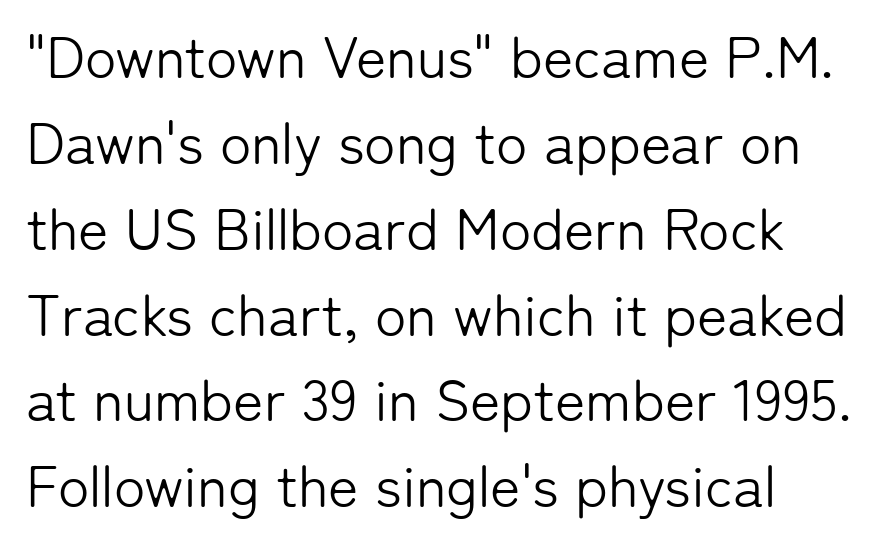
The image shows 58 px light sans-serif type, upright; set normal line spacing (1.48x), normal letter spacing, not underlined; low stroke contrast and a medium x-height.
